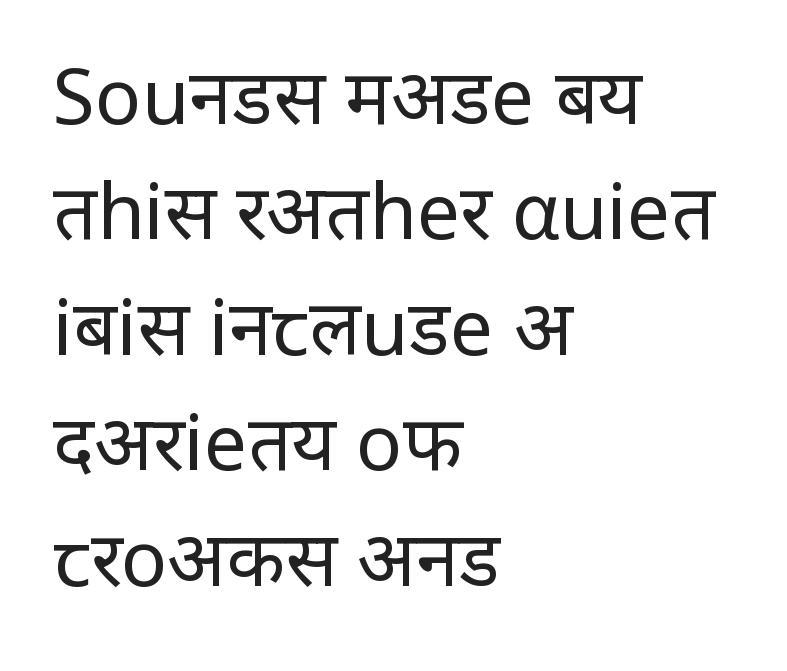
One glance says typical: line gaps are just what's usual. Style check: upright. A clean baseline with only descenders dipping below it. Observe the ordinary spacing: letters are neighbours, not strangers. The rag falls on the right side of this text block.
